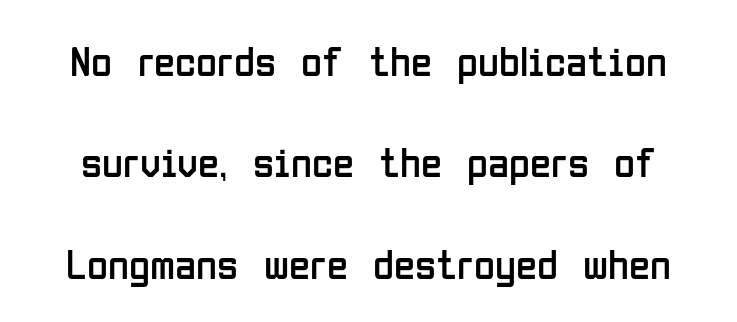
The gap between lines stays unmarked. The axis of the letterforms is exactly vertical. The rendering uses natural spacing where letterforms have individual widths. Does the type have serifs? No, each stem ends abruptly. Heft: none added — not bold. Characters follow at the spacing the type designer built in.
